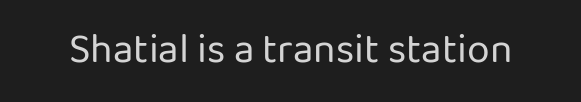
The image shows 41 px regular-weight sans-serif type, upright; set normal letter spacing, not underlined; low stroke contrast and a medium x-height.
